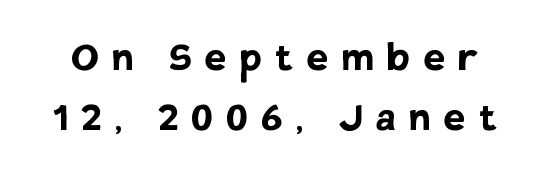
The image shows 48 px semibold sans-serif type, upright; set line spacing 1.24x, unusually wide letter spacing (+0.28 em), not underlined; low stroke contrast and a large x-height.
